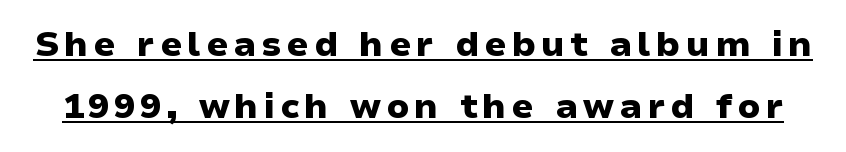
Q: Is the text bold? A: Yes.
Q: Is the text italic (slanted)? A: No, it is upright.
Q: Is the typeface a serif or a sans-serif typeface? A: Sans-serif.
Q: Is the text underlined? A: Yes.
Q: Width (condensed, normal, or wide)? A: Wide.
Q: Stroke contrast? A: Low.
Q: x-height? A: Medium.
Q: Monospaced? A: No.
